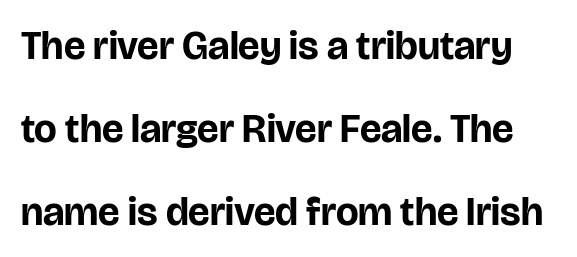
Q: Is the text bold? A: Yes.
Q: Is the text italic (slanted)? A: No, it is upright.
Q: Is the typeface a serif or a sans-serif typeface? A: Sans-serif.
Q: Is the text underlined? A: No.
Q: Is the spacing between letters normal or unusually wide? A: Normal.
Q: Is the spacing between lines tight, normal or loose? A: Loose.
Q: Width (condensed, normal, or wide)? A: Normal.
Q: Stroke contrast? A: Low.
Q: x-height? A: Large.
Q: Monospaced? A: No.
